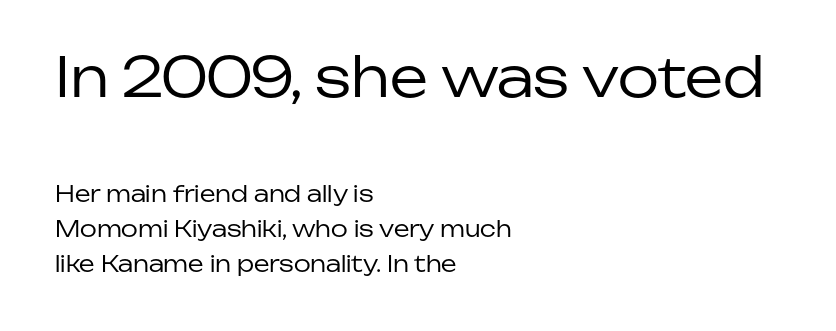
The image shows 54 px regular-weight sans-serif type, upright; set left-aligned, normal line spacing (1.6x), normal letter spacing, not underlined; the first (top) block is 2.45x larger; low stroke contrast and a medium x-height.
